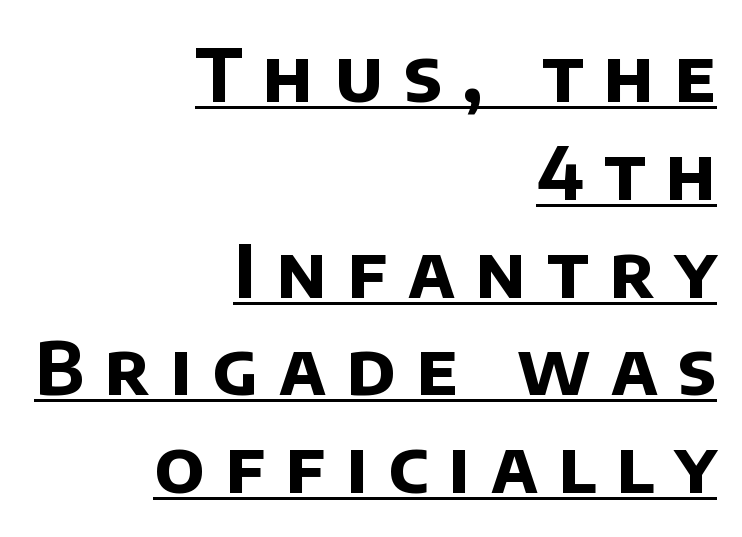
Q: Is the text bold? A: Yes.
Q: Is the typeface a serif or a sans-serif typeface? A: Sans-serif.
Q: Is the text underlined? A: Yes.
Q: How is the paragraph aligned? A: Right-aligned.
Q: Is the spacing between letters normal or unusually wide? A: Unusually wide.
Q: Is the spacing between lines tight, normal or loose? A: Normal.
Q: Width (condensed, normal, or wide)? A: Normal.
Q: Stroke contrast? A: Low.
Q: x-height? A: Large.
Q: Monospaced? A: No.
